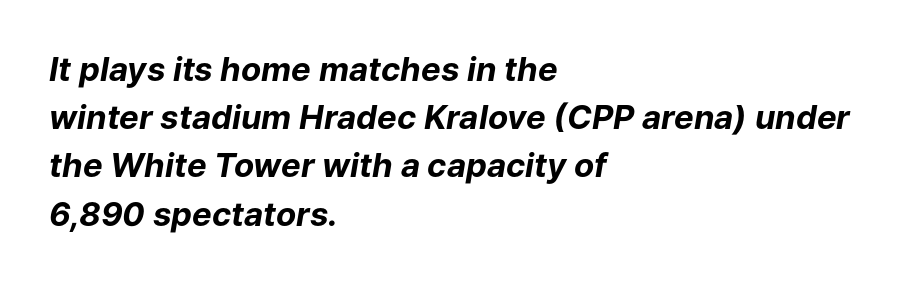
Q: Is the text bold? A: Yes.
Q: Is the text italic (slanted)? A: Yes, it leans right by about 9 degrees.
Q: Is the text underlined? A: No.
Q: How is the paragraph aligned? A: Left-aligned.
Q: Is the spacing between letters normal or unusually wide? A: Normal.
Q: Is the spacing between lines tight, normal or loose? A: Normal.
Q: Width (condensed, normal, or wide)? A: Normal.
Q: Stroke contrast? A: Low.
Q: x-height? A: Medium.
Q: Monospaced? A: No.
